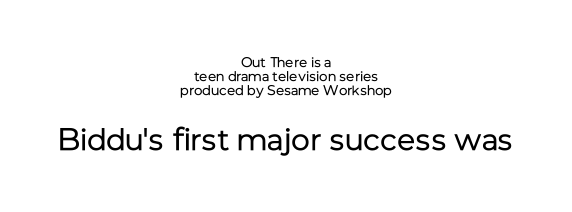
{"serif": "no", "italic": "no", "bold": "no", "weight": "regular", "width": "normal", "stroke_contrast": "low", "x_height": "medium", "monospaced": "no", "underline": "no", "align": "center", "line_spacing": "tight", "line_spacing_ratio": 0.99, "letter_spacing": "normal", "letter_spacing_em": 0.0, "larger_block": "second", "size_ratio": 2.21, "glyph_px": 31}
